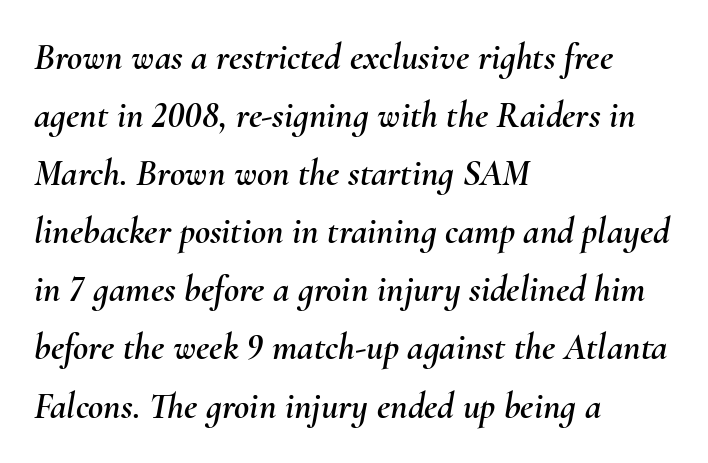
Q: Is the text italic (slanted)? A: Yes, it leans right by about 10 degrees.
Q: Is the text underlined? A: No.
Q: How is the paragraph aligned? A: Left-aligned.
Q: Is the spacing between letters normal or unusually wide? A: Normal.
Q: Is the spacing between lines tight, normal or loose? A: Normal.
Q: Width (condensed, normal, or wide)? A: Normal.
Q: Stroke contrast? A: Medium.
Q: x-height? A: Small.
Q: Monospaced? A: No.
